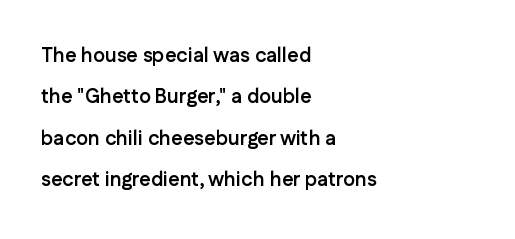
The image shows 20 px bold type, upright; set left-aligned, loose line spacing (2.07x), normal letter spacing, not underlined.
